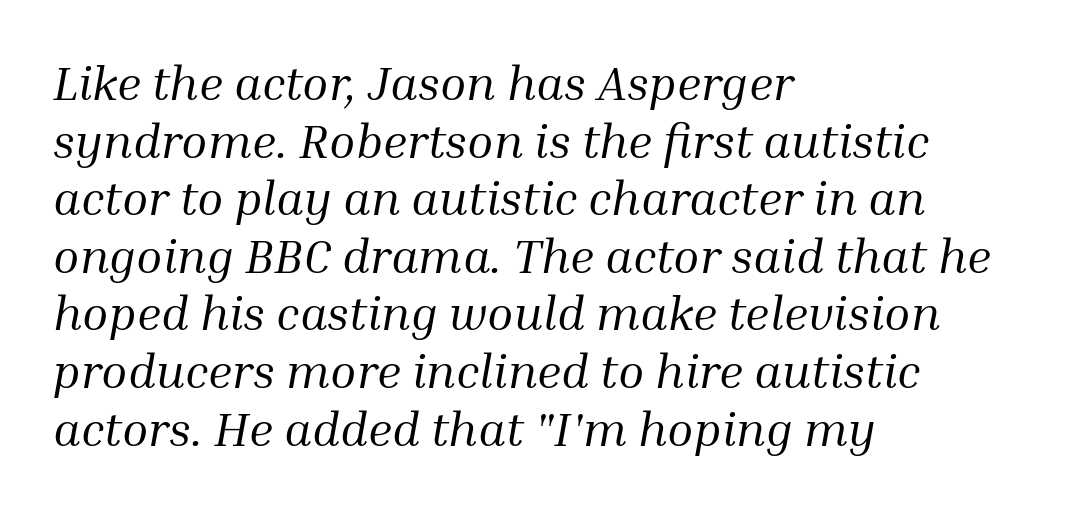
The space directly below the letters is spotless. A typesetter would call this zero additional tracking. This sample has the flowing, uneven cadence of proportional lettering. Yep, those are serifs on the letters. Weight: in the light-to-regular range. Where is the straight margin? On the left.
